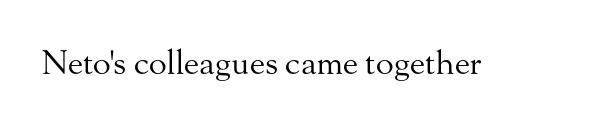
In terms of letterspacing, this is plain default setting. Do the characters align in a grid? No, the font is proportional. Lines of text with bare space underneath. This sample uses a serif face. This reads as an unemphasized weight, regular at the heaviest.
